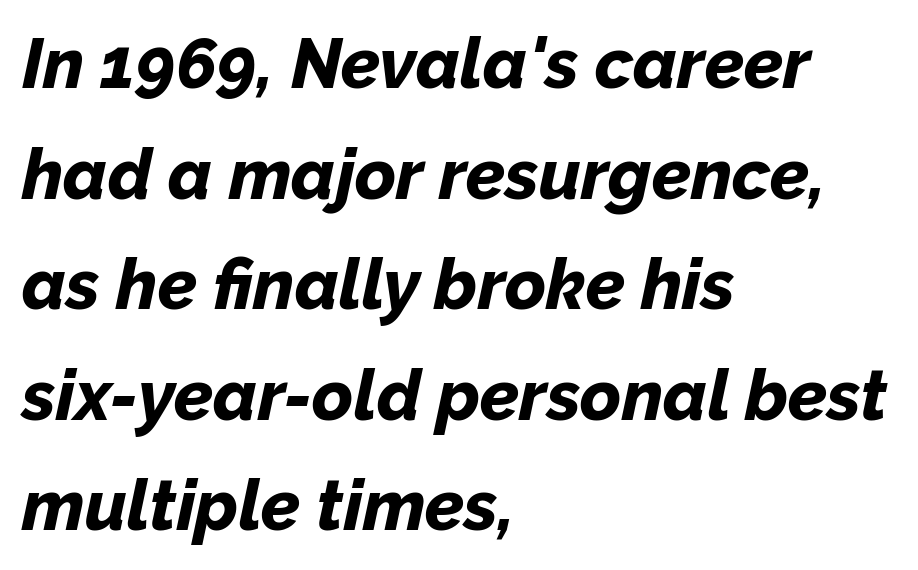
Q: Is the text bold? A: Yes.
Q: Is the text italic (slanted)? A: Yes, it leans right by about 12 degrees.
Q: Is the text underlined? A: No.
Q: How is the paragraph aligned? A: Left-aligned.
Q: Is the spacing between letters normal or unusually wide? A: Normal.
Q: Is the spacing between lines tight, normal or loose? A: Normal.
Q: Width (condensed, normal, or wide)? A: Normal.
Q: Stroke contrast? A: Low.
Q: x-height? A: Medium.
Q: Monospaced? A: No.
